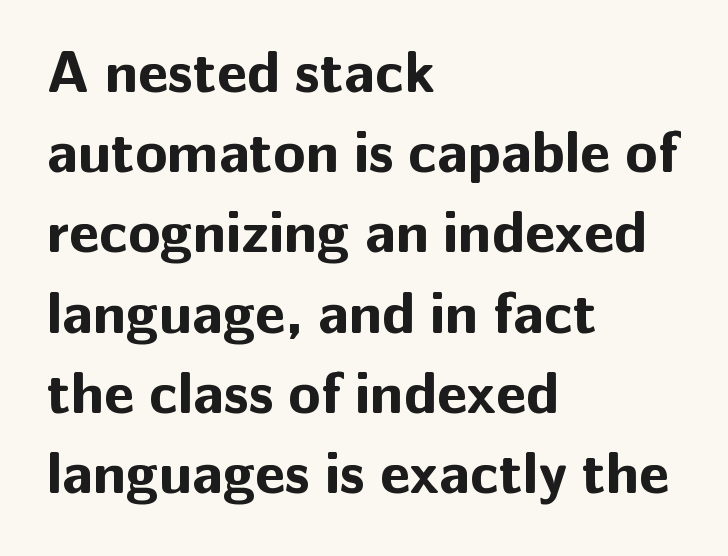
Q: Is the text bold? A: Yes.
Q: Is the text italic (slanted)? A: No, it is upright.
Q: Is the typeface a serif or a sans-serif typeface? A: Sans-serif.
Q: Is the text underlined? A: No.
Q: How is the paragraph aligned? A: Left-aligned.
Q: Is the spacing between letters normal or unusually wide? A: Normal.
Q: Is the spacing between lines tight, normal or loose? A: Normal.
Q: Width (condensed, normal, or wide)? A: Normal.
Q: Stroke contrast? A: Low.
Q: x-height? A: Medium.
Q: Monospaced? A: No.
